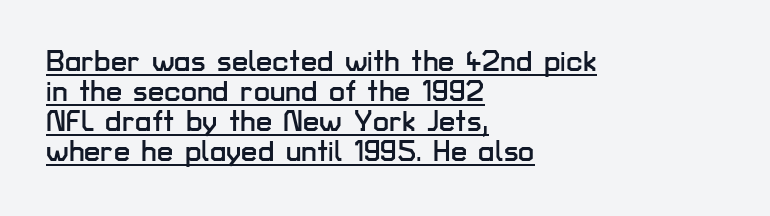
The image shows 29 px sans-serif type, upright; set left-aligned, tight line spacing (1.04x), normal letter spacing, underlined; low stroke contrast and a medium x-height.
